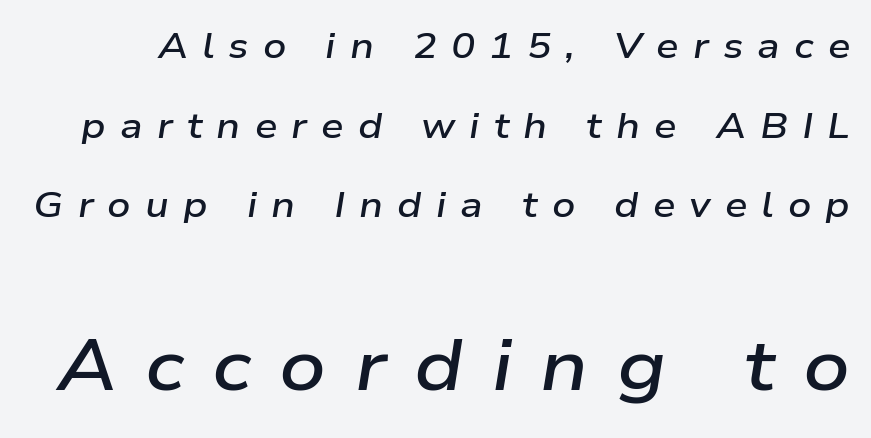
Between one letter and the next there's a generous, obvious gap. Rows of type keep a wide berth in the vertical direction. This rendering features lettering with no underline. The passage shown begins with its smaller block and ends with its larger one. Every character sits at an angle, as italics do.
